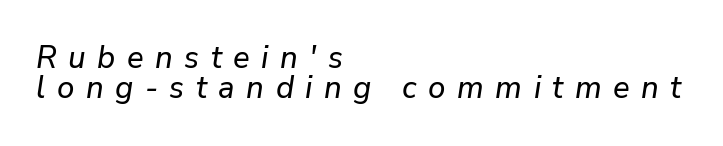
The image shows 31 px text type, italic (leaning right); set left-aligned, tight line spacing (0.98x), unusually wide letter spacing (+0.37 em), not underlined; low stroke contrast and a medium x-height.
